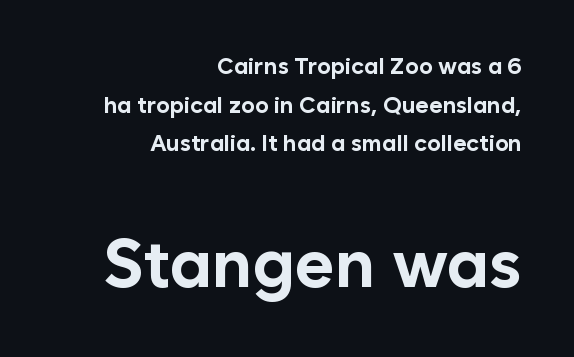
{"serif": "no", "italic": "no", "bold": "yes", "weight": "bold", "width": "normal", "stroke_contrast": "low", "x_height": "medium", "monospaced": "no", "underline": "no", "align": "right", "line_spacing": "normal", "line_spacing_ratio": 1.68, "letter_spacing": "normal", "letter_spacing_em": 0.0, "larger_block": "second", "size_ratio": 2.96, "glyph_px": 68}
